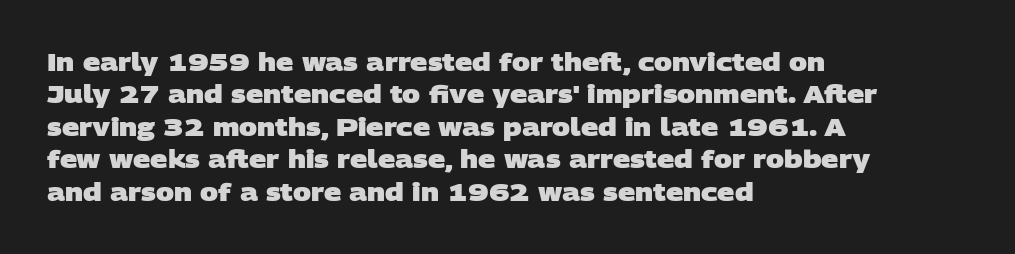
The image shows 24 px bold type; set left-aligned, normal line spacing (1.35x), normal letter spacing, not underlined.
